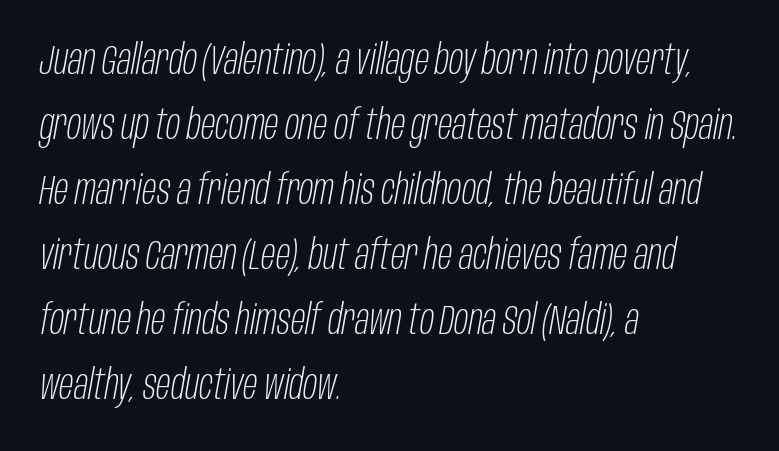
The axis of the letterforms is tilted away from vertical. Stems here are at most as thick as an everyday book face. The baseline area is clear. Do the characters align in a grid? No, the font is proportional.
